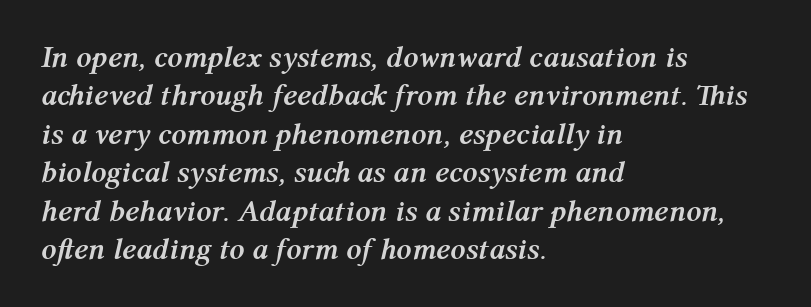
Words appear dense and cohesive because spacing is normal. A typesetter would call this proportional, since set widths differ per character. Caption: multi-line text, flush left, ragged right. Pretty heavy lettering here — definitely bold. The line-height multiplier appears to be the usual default.
